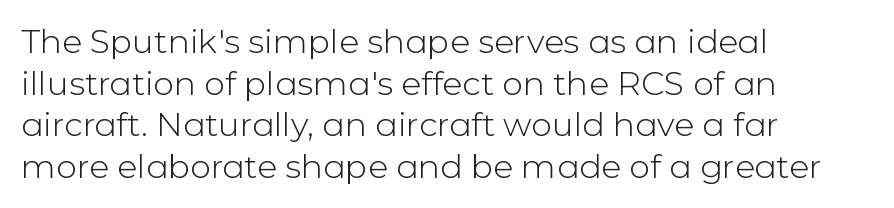
The image shows 33 px light sans-serif type, upright; set left-aligned, normal line spacing (1.26x), normal letter spacing, not underlined; low stroke contrast and a medium x-height.
